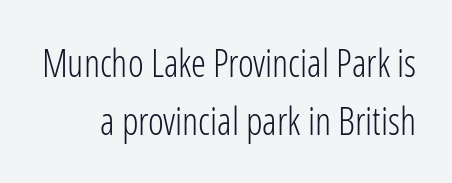
Q: Is the text bold? A: No.
Q: Is the text italic (slanted)? A: No, it is upright.
Q: Is the typeface a serif or a sans-serif typeface? A: Sans-serif.
Q: Is the text underlined? A: No.
Q: Is the spacing between letters normal or unusually wide? A: Normal.
Q: Is the spacing between lines tight, normal or loose? A: Normal.
Q: Width (condensed, normal, or wide)? A: Condensed.
Q: Stroke contrast? A: Low.
Q: x-height? A: Medium.
Q: Monospaced? A: No.
